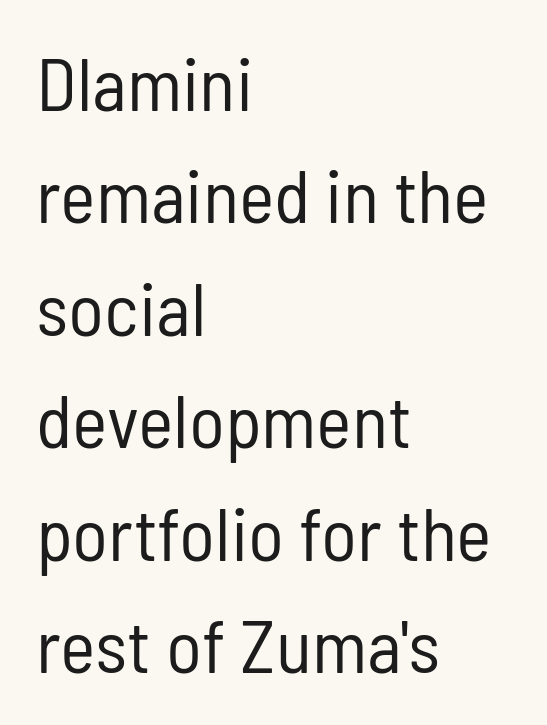
The image shows 75 px regular-weight, condensed sans-serif type, upright; set left-aligned, normal line spacing (1.5x), normal letter spacing, not underlined; low stroke contrast and a medium x-height.
